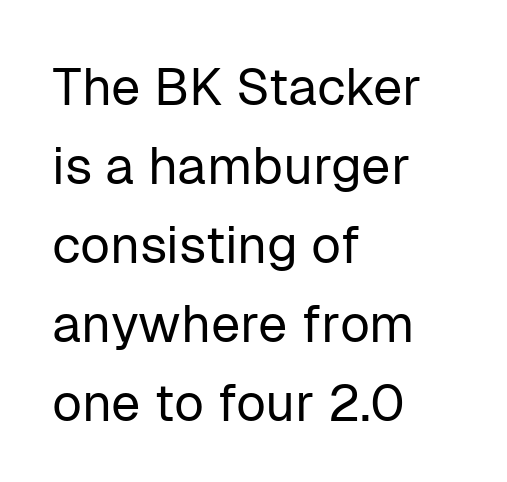
{"serif": "no", "italic": "no", "bold": "no", "weight": "regular", "width": "normal", "stroke_contrast": "low", "x_height": "medium", "monospaced": "no", "underline": "no", "align": "left", "line_spacing": "normal", "line_spacing_ratio": 1.52, "letter_spacing": "normal", "letter_spacing_em": 0.0, "glyph_px": 52}
